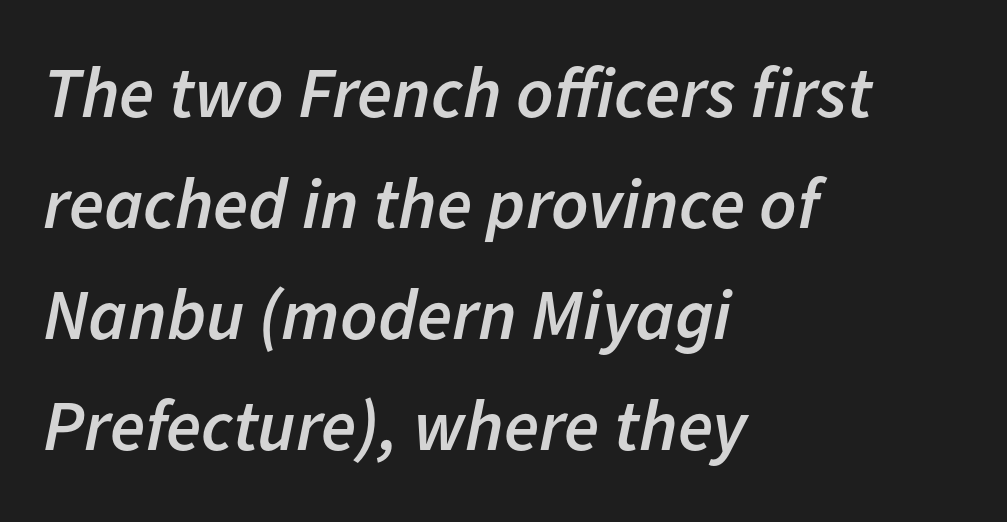
Horizontal bands of white between lines are of average thickness. An italicized treatment has been applied to the whole sample. This rendering features lettering with no underline. The rendering anchors every line to the left-hand side.
